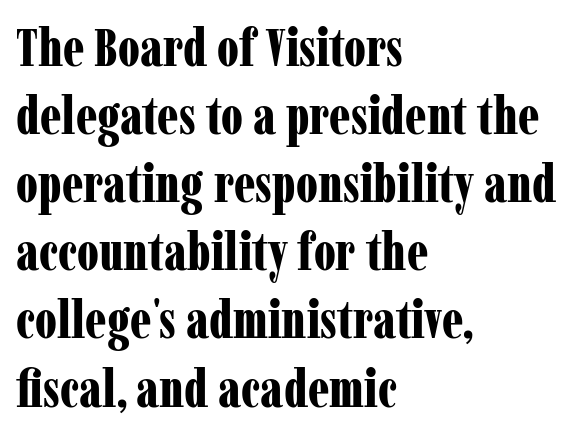
Posture: straight, roman, zero tilt. Leftover space on each line is placed entirely after the last word. Between one letter and the next there's only the usual sliver of space. The foot of each line stays bare and open.
